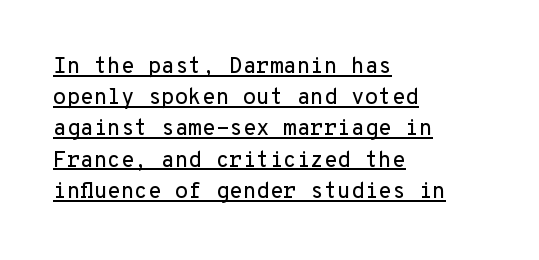
Q: Is the text italic (slanted)? A: No, it is upright.
Q: Is the text underlined? A: Yes.
Q: How is the paragraph aligned? A: Left-aligned.
Q: Is the spacing between letters normal or unusually wide? A: Normal.
Q: Is the spacing between lines tight, normal or loose? A: Normal.
